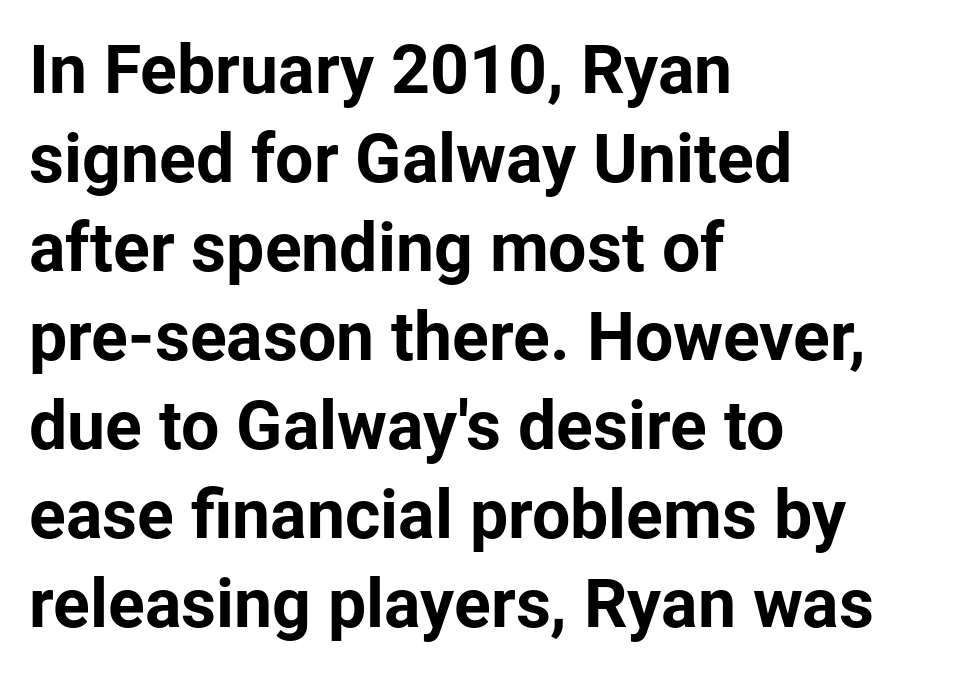
{"serif": "no", "italic": "no", "bold": "yes", "weight": "bold", "width": "normal", "stroke_contrast": "low", "x_height": "medium", "monospaced": "no", "underline": "no", "align": "left", "line_spacing": "normal", "line_spacing_ratio": 1.31, "letter_spacing": "normal", "letter_spacing_em": 0.0, "glyph_px": 68}
